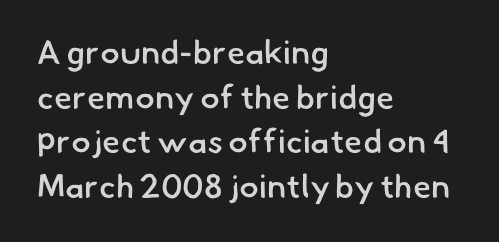
Q: Is the text bold? A: Semi-bold.
Q: Is the typeface a serif or a sans-serif typeface? A: Sans-serif.
Q: Is the text underlined? A: No.
Q: How is the paragraph aligned? A: Left-aligned.
Q: Is the spacing between letters normal or unusually wide? A: Normal.
Q: Is the spacing between lines tight, normal or loose? A: Normal.
Q: Width (condensed, normal, or wide)? A: Normal.
Q: Stroke contrast? A: Low.
Q: x-height? A: Small.
Q: Monospaced? A: No.
